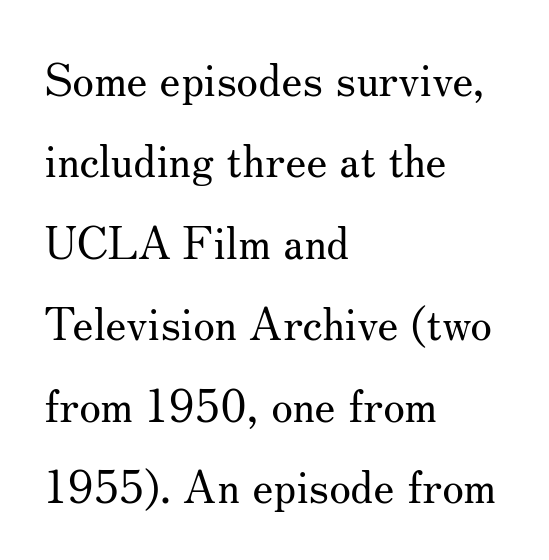
{"serif": "yes", "italic": "no", "bold": "no", "weight": "regular", "width": "normal", "stroke_contrast": "medium", "x_height": "small", "monospaced": "no", "underline": "no", "align": "left", "line_spacing_ratio": 1.85, "letter_spacing": "normal", "letter_spacing_em": 0.0, "glyph_px": 44}
